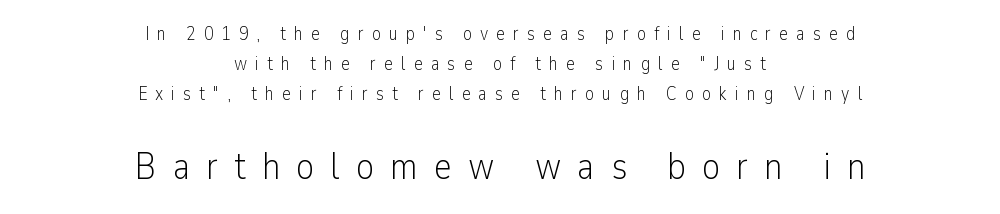
The image shows 38 px light, condensed sans-serif type, upright; set centered, normal line spacing (1.58x), unusually wide letter spacing (+0.42 em), not underlined; the second (bottom) block is 2.0x larger; low stroke contrast and a medium x-height.
